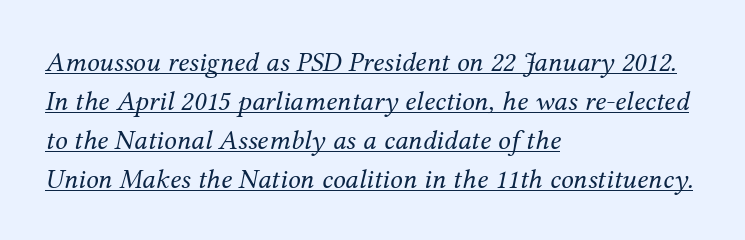
Q: Is the text bold? A: No.
Q: Is the text italic (slanted)? A: Yes, it leans right by about 12 degrees.
Q: Is the typeface a serif or a sans-serif typeface? A: Serif.
Q: Is the text underlined? A: Yes.
Q: How is the paragraph aligned? A: Left-aligned.
Q: Is the spacing between letters normal or unusually wide? A: Normal.
Q: Is the spacing between lines tight, normal or loose? A: Normal.
Q: Width (condensed, normal, or wide)? A: Normal.
Q: Stroke contrast? A: Medium.
Q: x-height? A: Medium.
Q: Monospaced? A: No.
